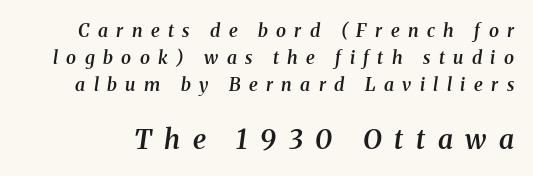
Short note: letters widely spaced. The rendering uses a semibold face; strokes are thickened but not to full bold. Whoever set this chose a conventional vertical rhythm. Size contrast runs from small at the top to large at the bottom. The specimen reads as italic at a glance.
